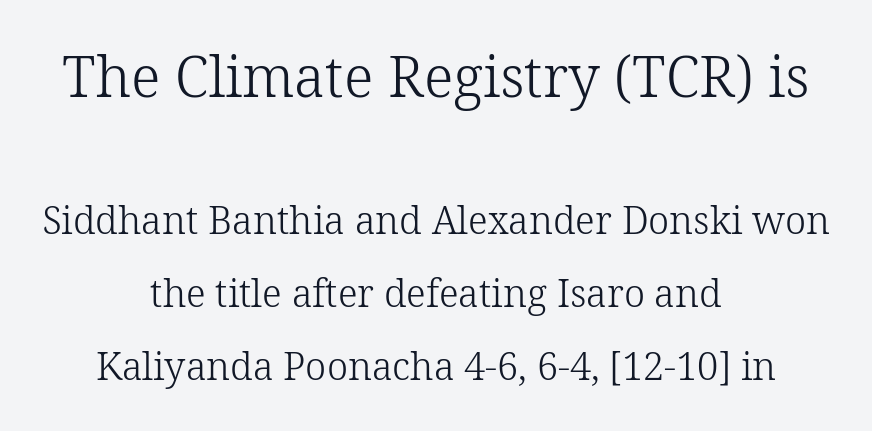
{"serif": "yes", "italic": "no", "bold": "no", "weight": "light", "width": "normal", "stroke_contrast": "low", "x_height": "medium", "monospaced": "no", "underline": "no", "align": "center", "line_spacing": "loose", "line_spacing_ratio": 1.93, "letter_spacing": "normal", "letter_spacing_em": 0.0, "larger_block": "first", "size_ratio": 1.5, "glyph_px": 57}
